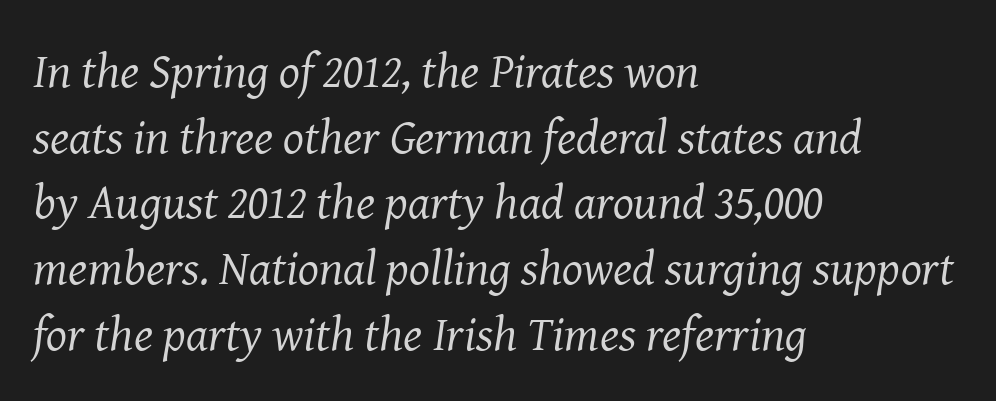
{"serif": "yes", "italic": "yes", "lean": "right", "slant_degrees": 8, "bold": "no", "weight": "regular", "width": "normal", "stroke_contrast": "medium", "x_height": "medium", "monospaced": "no", "underline": "no", "align": "left", "line_spacing": "normal", "line_spacing_ratio": 1.34, "letter_spacing": "normal", "letter_spacing_em": 0.0, "glyph_px": 49}
